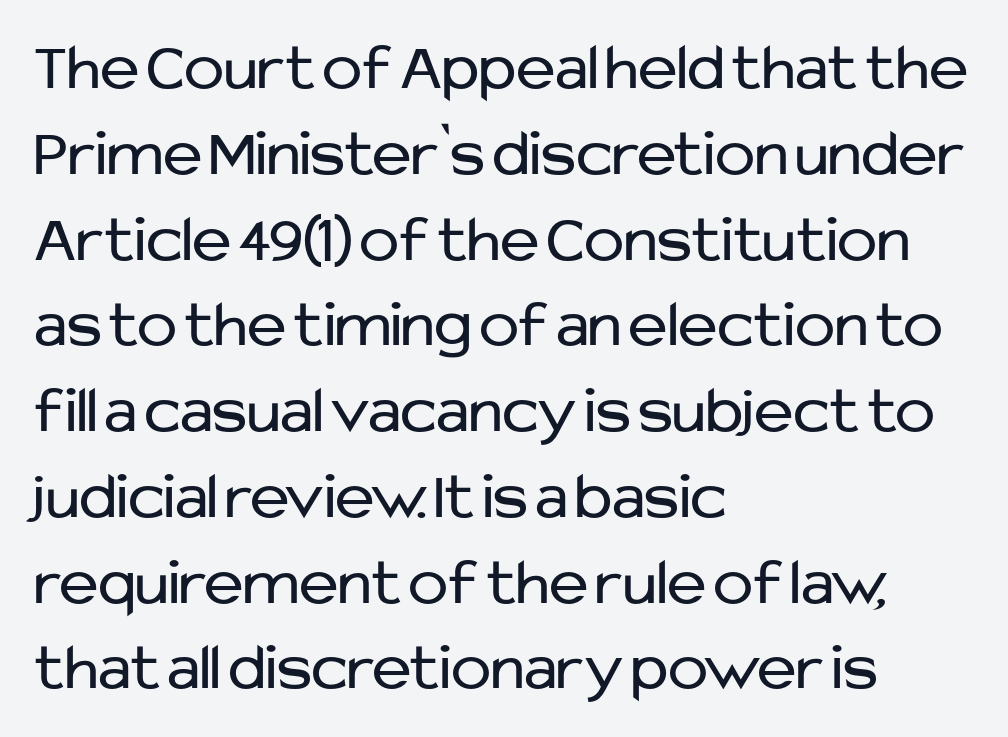
The line-height multiplier appears to be the usual default. The gap between lines stays unmarked. On a weight scale, this lands at 450 or below. The type sits square on the baseline with zero lean. You can tell from the bare stems that sans-serif type was used. Short note: letters normally spaced.
